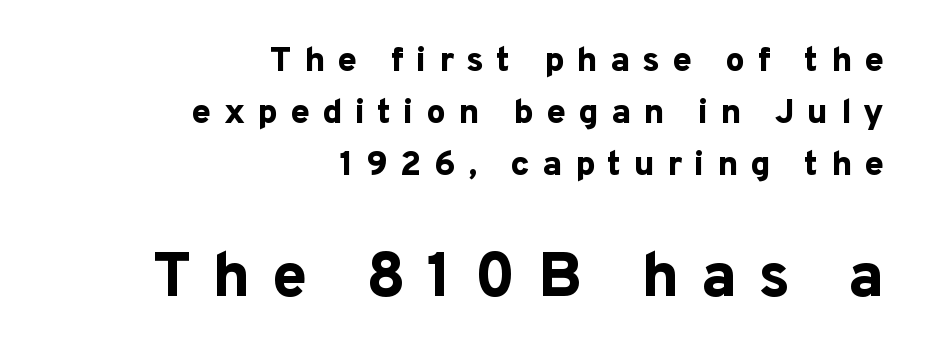
The image shows 62 px bold sans-serif type, upright; set right-aligned, normal line spacing (1.48x), unusually wide letter spacing (+0.35 em), not underlined; the second (bottom) block is 1.77x larger; low stroke contrast and a medium x-height.
